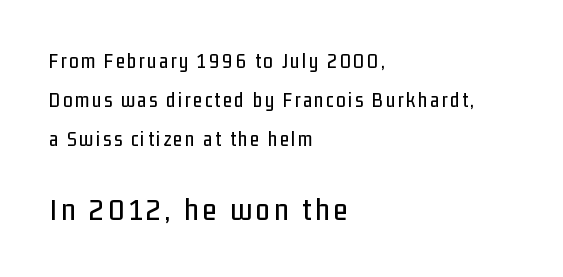
The characters display no serif detailing; their extremities are plain. Each letter keeps its own natural width here, so spacing adapts to shape. Honestly, there is no underline to notice here at all. The lettering stays uniformly vertical, giving the passage a roman look. The block sitting lower on the canvas is the one with enlarged characters. Reading down the block, your eye returns to a fixed left position each line.
